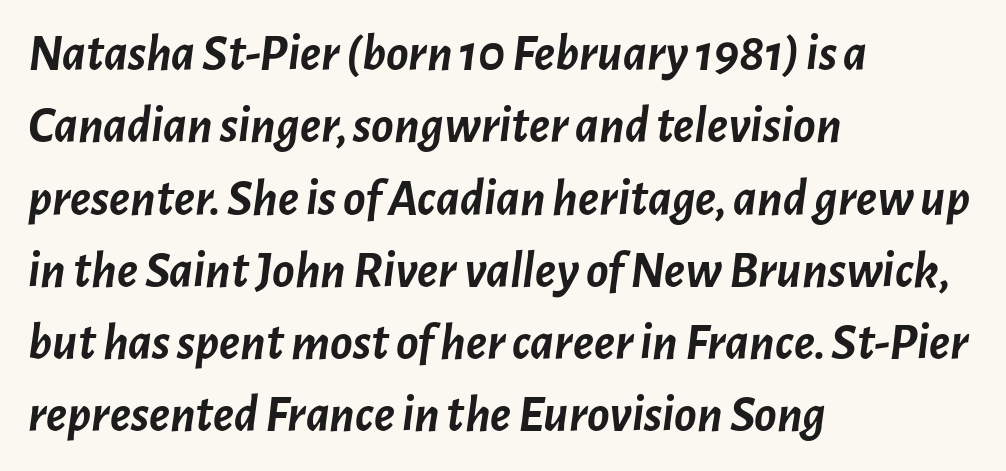
{"italic": "yes", "lean": "right", "slant_degrees": 7, "bold": "yes", "weight": "semibold", "width": "normal", "stroke_contrast": "low", "x_height": "medium", "monospaced": "no", "underline": "no", "align": "left", "line_spacing": "normal", "line_spacing_ratio": 1.39, "letter_spacing": "normal", "letter_spacing_em": 0.0, "glyph_px": 52}
